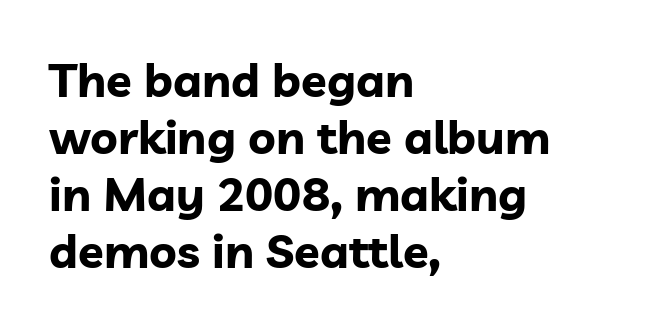
Does the lettering tilt? It doesn't — this is upright. The passage shown has conventional tracking throughout. Look at the stroke-to-counter ratio: heavy, a bold. A typesetter would call this proportional, since set widths differ per character. Type without underlining.
